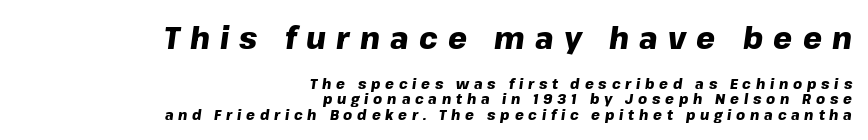
The image shows 30 px heavy type, italic (leaning right); set right-aligned, tight line spacing (1.12x), unusually wide letter spacing (+0.34 em), not underlined; the first (top) block is 2.14x larger; low stroke contrast and a medium x-height.
